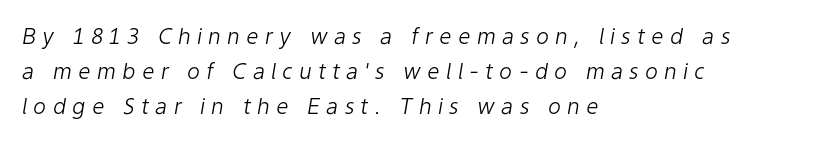
{"italic": "yes", "lean": "right", "slant_degrees": 9, "bold": "no", "underline": "no", "align": "left", "line_spacing": "normal", "line_spacing_ratio": 1.58, "letter_spacing": "wide", "letter_spacing_em": 0.28, "glyph_px": 22}
